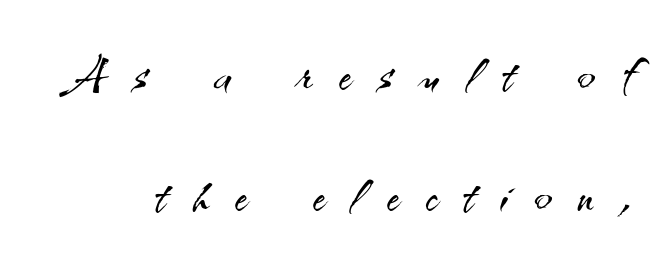
Note the varied advance widths — an 'i' is clearly narrower than an 'm'. Is the stroke heavy? The answer is a plain regular-or-lighter. You could only call the tracking loose — the letters float apart. Unlike a traditional serif, this face leaves its strokes unadorned.
